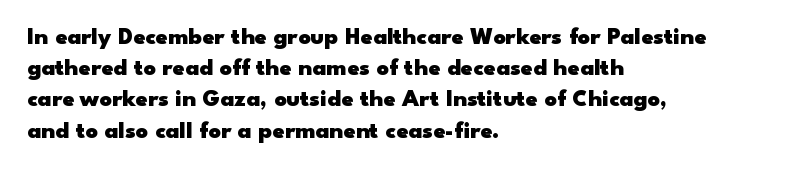
Q: Is the text bold? A: Yes.
Q: Is the text italic (slanted)? A: No, it is upright.
Q: Is the text underlined? A: No.
Q: How is the paragraph aligned? A: Left-aligned.
Q: Is the spacing between letters normal or unusually wide? A: Normal.
Q: Is the spacing between lines tight, normal or loose? A: Normal.
